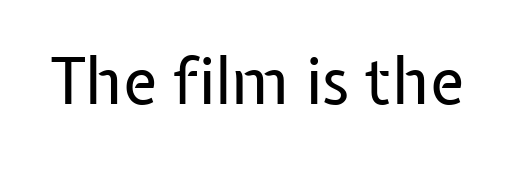
{"serif": "no", "italic": "no", "bold": "no", "weight": "regular", "width": "normal", "stroke_contrast": "low", "x_height": "medium", "monospaced": "no", "underline": "no", "letter_spacing": "normal", "letter_spacing_em": 0.0, "glyph_px": 64}
